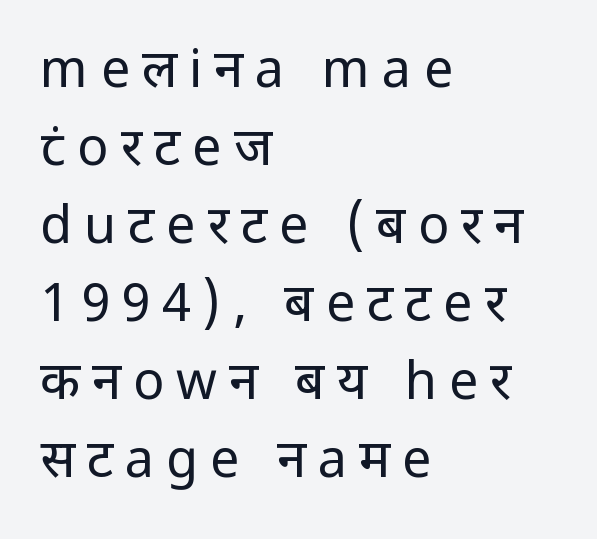
The image shows 52 px regular-weight sans-serif type, upright; set left-aligned, normal line spacing (1.5x), unusually wide letter spacing (+0.23 em), not underlined; low stroke contrast and a medium x-height.
